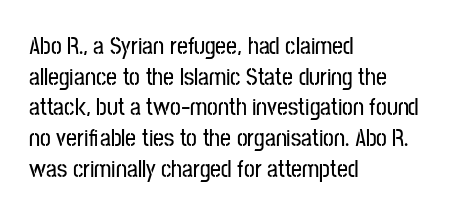
These lines stack with their left ends in a neat column. This sample uses plain, unmodified letter spacing. Rows of type keep a routine distance in the vertical direction. The glyphs are unaccompanied by any horizontal stroke below them. Vertical strokes here are truly vertical.
